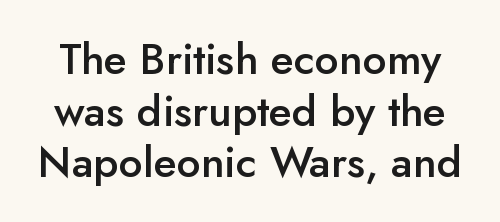
{"serif": "no", "italic": "no", "bold": "semi", "weight": "semibold", "width": "normal", "stroke_contrast": "low", "x_height": "small", "monospaced": "no", "underline": "no", "line_spacing_ratio": 1.2, "letter_spacing": "normal", "letter_spacing_em": 0.0, "glyph_px": 43}
